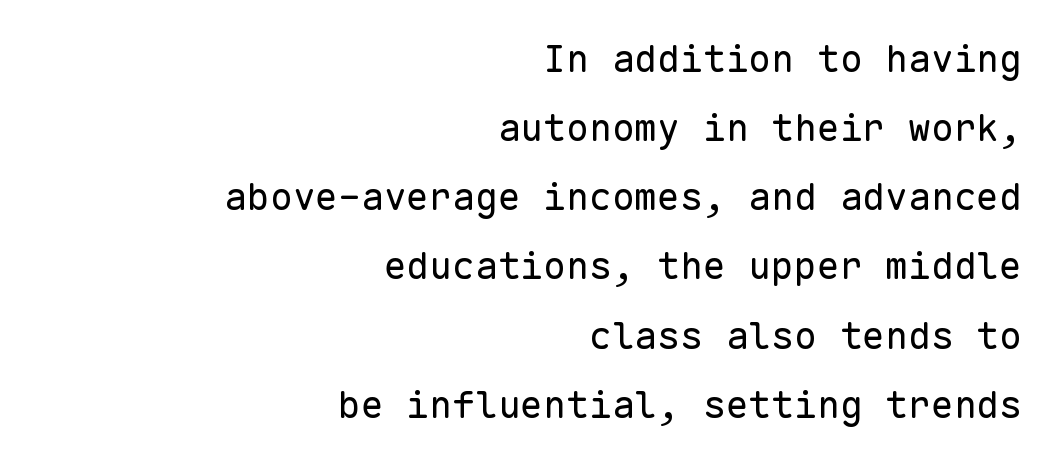
The image shows 38 px regular-weight sans-serif type, upright, monospaced; set right-aligned, line spacing 1.82x, normal letter spacing, not underlined; low stroke contrast and a medium x-height.
